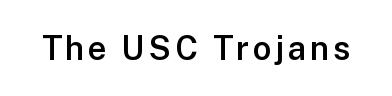
The image shows 33 px semibold sans-serif type, upright; set not underlined; low stroke contrast and a medium x-height.
